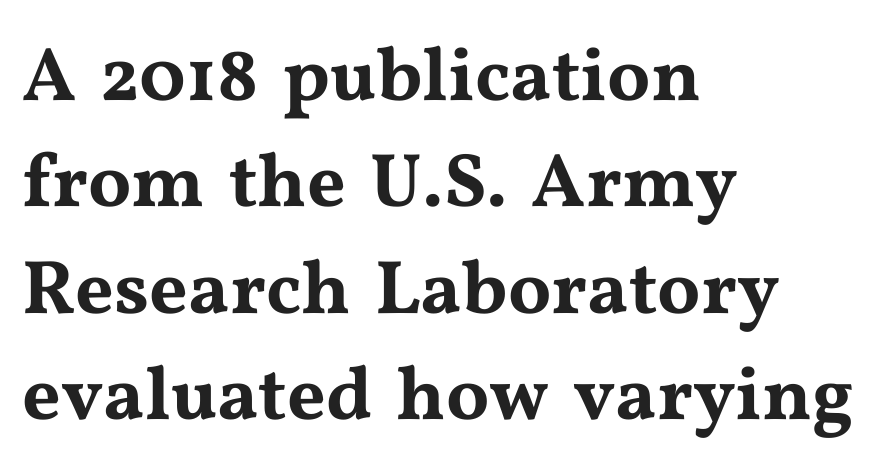
Q: Is the text italic (slanted)? A: No, it is upright.
Q: Is the typeface a serif or a sans-serif typeface? A: Serif.
Q: Is the text underlined? A: No.
Q: How is the paragraph aligned? A: Left-aligned.
Q: Is the spacing between letters normal or unusually wide? A: Normal.
Q: Is the spacing between lines tight, normal or loose? A: Normal.
Q: Width (condensed, normal, or wide)? A: Wide.
Q: Stroke contrast? A: Medium.
Q: x-height? A: Medium.
Q: Monospaced? A: No.
